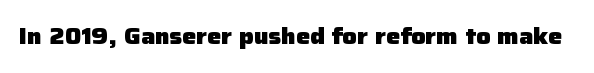
Short note: letters normally spaced. Words float on clear page, feet unadorned. The letters stand upright; this is a roman face. Heavy, bold letterforms.
